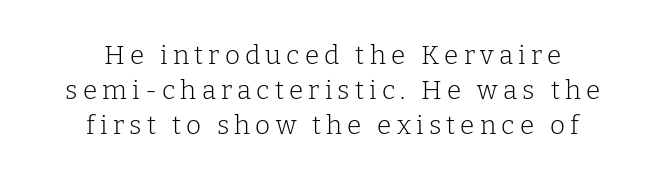
Summary of vertical rhythm: regular, with standard interline spacing. Display-style spreading of the glyphs; the letterfit is very open. Leftover space on each line is divided equally before and after the words. Beneath every word, the page is bare. This sample uses an upright cut, with every glyph sitting square on the baseline.
